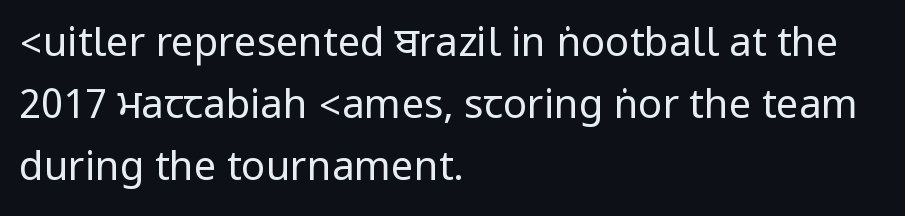
{"serif": "no", "italic": "no", "bold": "no", "weight": "regular", "width": "condensed", "stroke_contrast": "low", "underline": "no", "align": "left", "line_spacing": "normal", "line_spacing_ratio": 1.55, "letter_spacing": "normal", "letter_spacing_em": 0.0, "glyph_px": 40}
